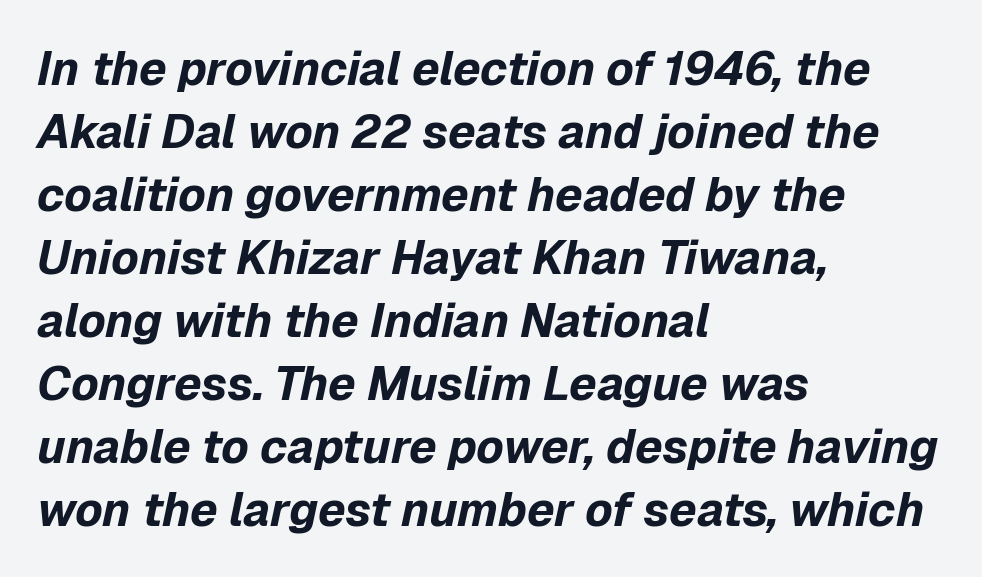
The image shows 47 px bold type, italic (leaning right); set left-aligned, normal line spacing (1.34x), normal letter spacing, not underlined; low stroke contrast and a medium x-height.
